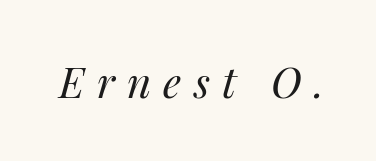
The image shows 42 px regular-weight type, italic (leaning right); set unusually wide letter spacing (+0.29 em), not underlined; medium stroke contrast and a medium x-height.
